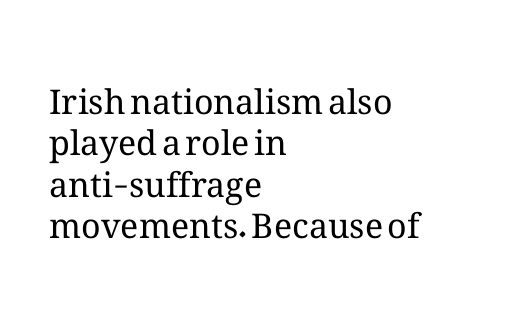
Each word holds together tightly as a unit, with standard inter-letter gaps. These lines are rendered in a variable-pitch font. Nobody drew a line under any word here. Summary of weight: not heavy and not bold. A typesetter would mark this as roman, not italic.
